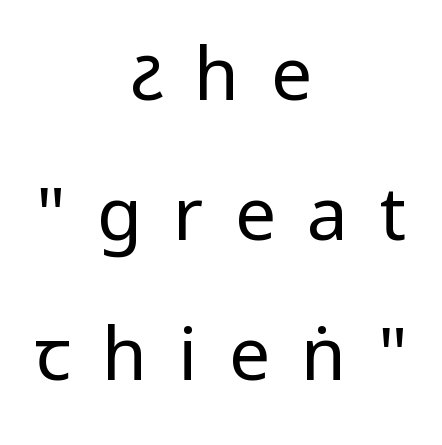
{"serif": "no", "italic": "no", "bold": "no", "weight": "regular", "width": "condensed", "stroke_contrast": "low", "x_height": "large", "monospaced": "no", "underline": "no", "align": "center", "line_spacing": "loose", "line_spacing_ratio": 1.92, "letter_spacing": "wide", "letter_spacing_em": 0.43, "glyph_px": 73}
